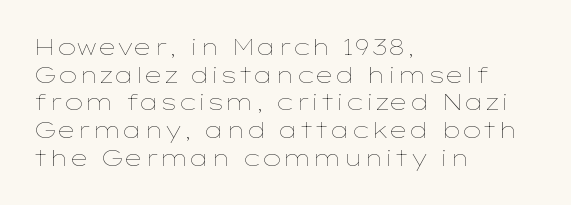
Q: Is the text bold? A: No.
Q: Is the text italic (slanted)? A: No, it is upright.
Q: Is the text underlined? A: No.
Q: How is the paragraph aligned? A: Left-aligned.
Q: Is the spacing between letters normal or unusually wide? A: Normal.
Q: Is the spacing between lines tight, normal or loose? A: Normal.
